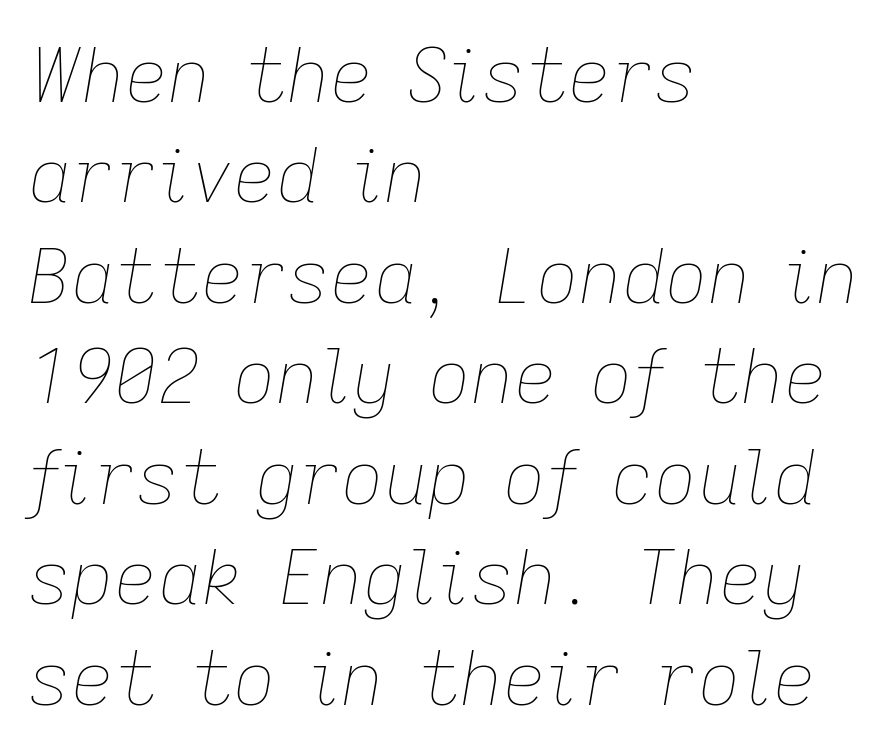
These lines are rendered in a variable-pitch font. Vertical stems look standard width or narrower in stroke. Designer's note — italics engaged. Glyph-to-glyph distance matches everyday printed text. Type without underlining. The setting favours the left margin, as ordinary paragraphs usually do.
